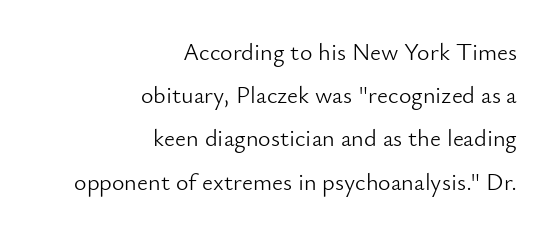
{"italic": "no", "bold": "no", "underline": "no", "align": "right", "line_spacing_ratio": 1.8, "letter_spacing": "normal", "letter_spacing_em": 0.0, "glyph_px": 24}
